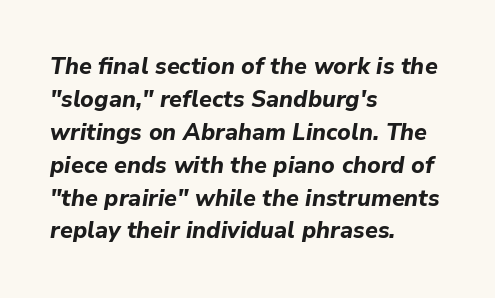
The image shows 23 px bold type, italic (leaning right); set left-aligned, normal line spacing (1.43x), normal letter spacing, not underlined.
